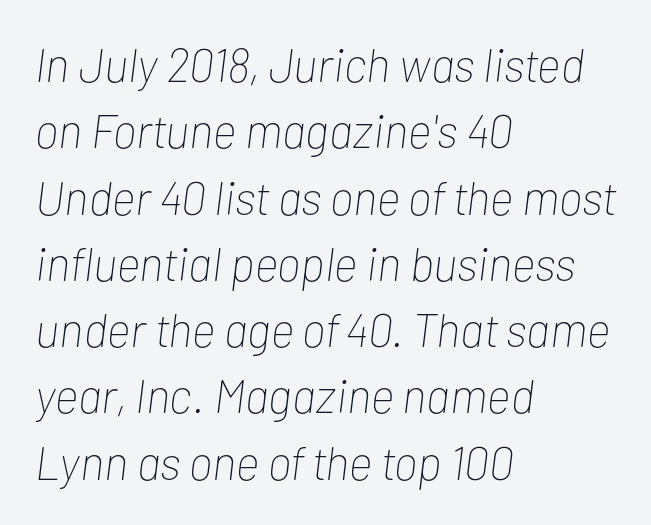
{"italic": "yes", "lean": "right", "slant_degrees": 7, "bold": "no", "weight": "thin", "width": "condensed", "stroke_contrast": "low", "x_height": "medium", "monospaced": "no", "underline": "no", "align": "left", "line_spacing": "normal", "line_spacing_ratio": 1.41, "letter_spacing": "normal", "letter_spacing_em": 0.0, "glyph_px": 47}
